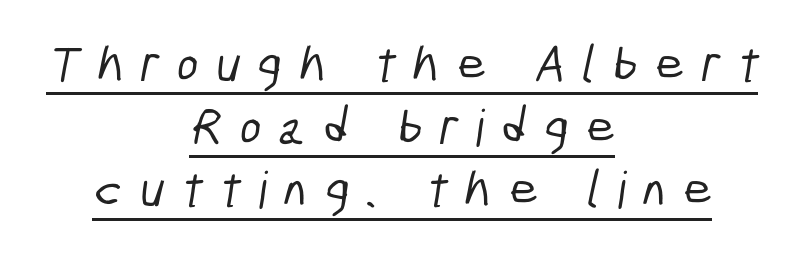
Beneath each row of characters lies a ruled line. Both edges are ragged and mirror each other, which tells us the setting is centered. The letters advance in unequal steps, a hallmark of proportional type. The font family rendered here belongs to the sans-serif group. The horizontal fit of the characters is loose and conspicuously gappy.
